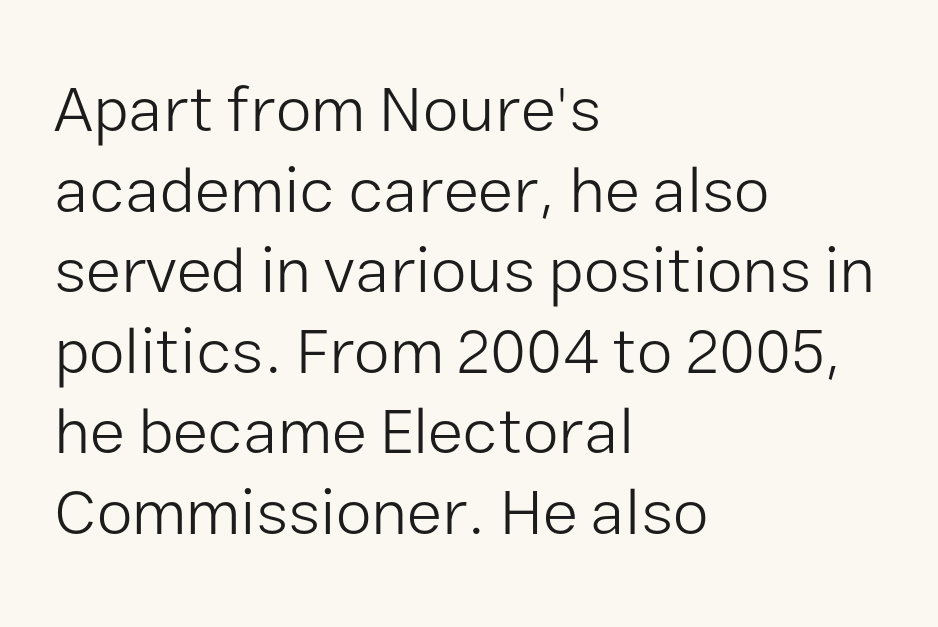
Q: Is the text bold? A: No.
Q: Is the text italic (slanted)? A: No, it is upright.
Q: Is the typeface a serif or a sans-serif typeface? A: Sans-serif.
Q: Is the text underlined? A: No.
Q: How is the paragraph aligned? A: Left-aligned.
Q: Is the spacing between letters normal or unusually wide? A: Normal.
Q: Width (condensed, normal, or wide)? A: Normal.
Q: Stroke contrast? A: Low.
Q: x-height? A: Medium.
Q: Monospaced? A: No.
